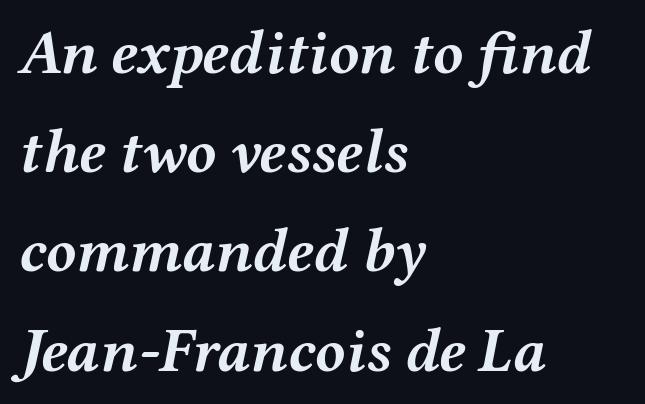
{"italic": "yes", "lean": "right", "slant_degrees": 12, "bold": "yes", "weight": "semibold", "width": "wide", "stroke_contrast": "medium", "x_height": "medium", "monospaced": "no", "underline": "no", "align": "left", "line_spacing": "normal", "line_spacing_ratio": 1.6, "letter_spacing": "normal", "letter_spacing_em": 0.0, "glyph_px": 62}
